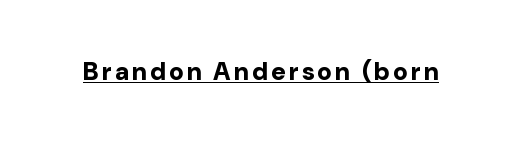
{"italic": "no", "bold": "yes", "underline": "yes", "glyph_px": 25}
